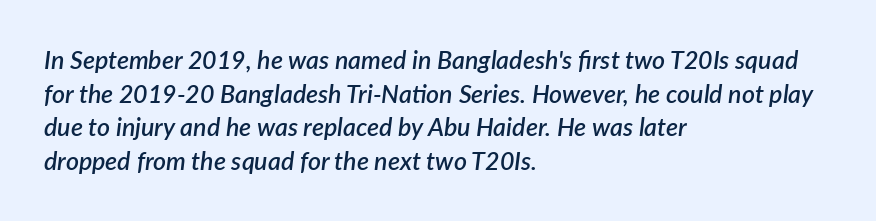
The image shows 25 px text type, italic (leaning right); set left-aligned, normal line spacing (1.35x), normal letter spacing, not underlined.
